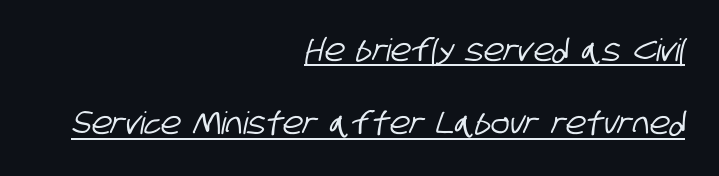
Q: Is the typeface a serif or a sans-serif typeface? A: Sans-serif.
Q: Is the text underlined? A: Yes.
Q: How is the paragraph aligned? A: Right-aligned.
Q: Is the spacing between letters normal or unusually wide? A: Normal.
Q: Is the spacing between lines tight, normal or loose? A: Loose.
Q: Width (condensed, normal, or wide)? A: Condensed.
Q: Stroke contrast? A: Low.
Q: x-height? A: Large.
Q: Monospaced? A: No.
